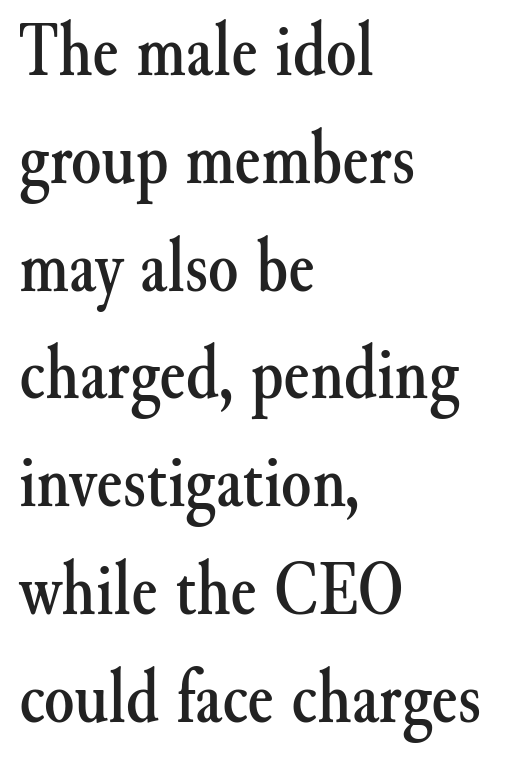
The gaps between neighbouring characters are ordinary and unremarkable. The paragraph has a hard left edge and a soft right edge. Notice how the stems are strictly vertical — no italics here. A typesetter would call this leading conventional body-copy spacing.
